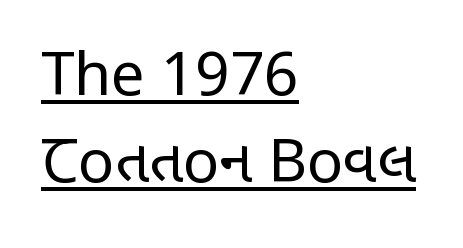
Q: Is the text bold? A: No.
Q: Is the text italic (slanted)? A: No, it is upright.
Q: Is the typeface a serif or a sans-serif typeface? A: Sans-serif.
Q: Is the text underlined? A: Yes.
Q: How is the paragraph aligned? A: Left-aligned.
Q: Is the spacing between letters normal or unusually wide? A: Normal.
Q: Is the spacing between lines tight, normal or loose? A: Normal.
Q: Width (condensed, normal, or wide)? A: Condensed.
Q: Stroke contrast? A: Low.
Q: x-height? A: Large.
Q: Monospaced? A: No.
